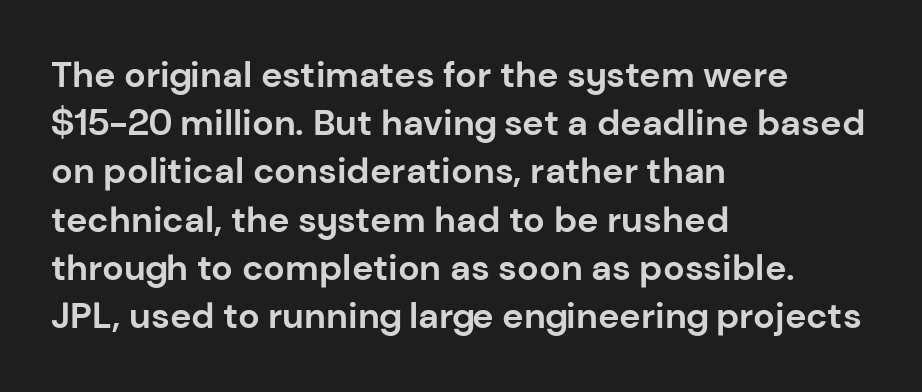
{"serif": "no", "italic": "no", "bold": "yes", "weight": "bold", "width": "normal", "stroke_contrast": "low", "x_height": "medium", "monospaced": "no", "underline": "no", "align": "left", "line_spacing": "normal", "line_spacing_ratio": 1.34, "letter_spacing": "normal", "letter_spacing_em": 0.0, "glyph_px": 36}
